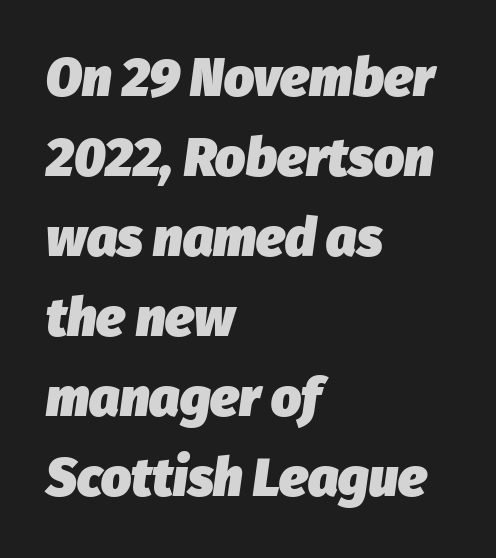
Q: Is the text bold? A: Yes.
Q: Is the text italic (slanted)? A: Yes, it leans right by about 8 degrees.
Q: Is the text underlined? A: No.
Q: How is the paragraph aligned? A: Left-aligned.
Q: Is the spacing between letters normal or unusually wide? A: Normal.
Q: Is the spacing between lines tight, normal or loose? A: Normal.
Q: Width (condensed, normal, or wide)? A: Normal.
Q: Stroke contrast? A: Low.
Q: x-height? A: Medium.
Q: Monospaced? A: No.
